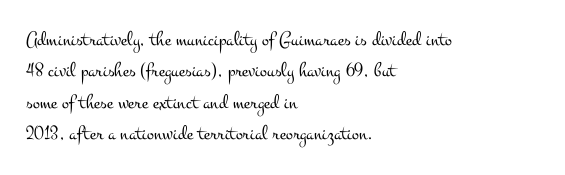
The image shows 21 px text type; set left-aligned, normal line spacing (1.5x), normal letter spacing, not underlined.
